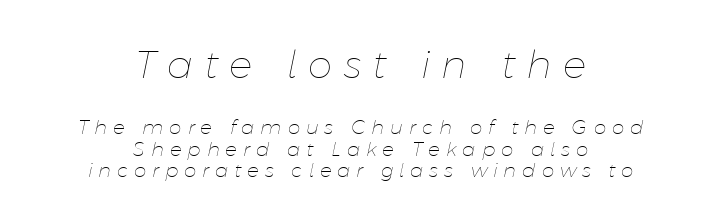
{"italic": "yes", "lean": "right", "slant_degrees": 11, "bold": "no", "weight": "thin", "width": "normal", "stroke_contrast": "low", "x_height": "medium", "monospaced": "no", "underline": "no", "align": "center", "line_spacing": "tight", "line_spacing_ratio": 1.09, "letter_spacing": "wide", "letter_spacing_em": 0.29, "larger_block": "first", "size_ratio": 1.95, "glyph_px": 39}
